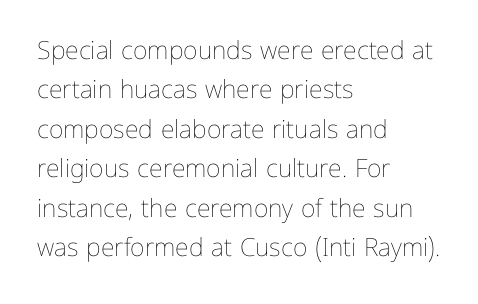
Q: Is the text bold? A: No.
Q: Is the text italic (slanted)? A: No, it is upright.
Q: Is the text underlined? A: No.
Q: How is the paragraph aligned? A: Left-aligned.
Q: Is the spacing between letters normal or unusually wide? A: Normal.
Q: Is the spacing between lines tight, normal or loose? A: Normal.
